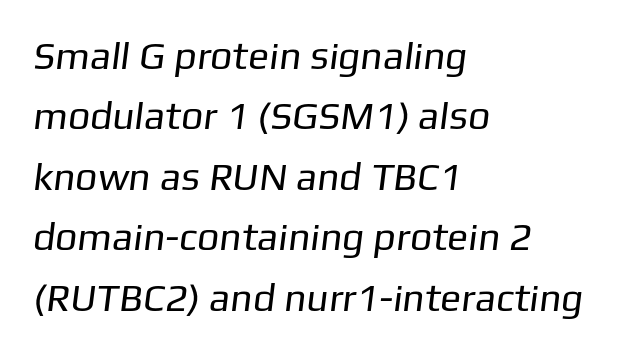
The letters carry no serifs — their stems end cleanly without finishing strokes. The rag falls on the right side of this text block. Stroke thickness stays within the range of a standard reading face or lighter. A typesetter would call this zero additional tracking. You could not count columns in this text — the font is proportionally spaced.
